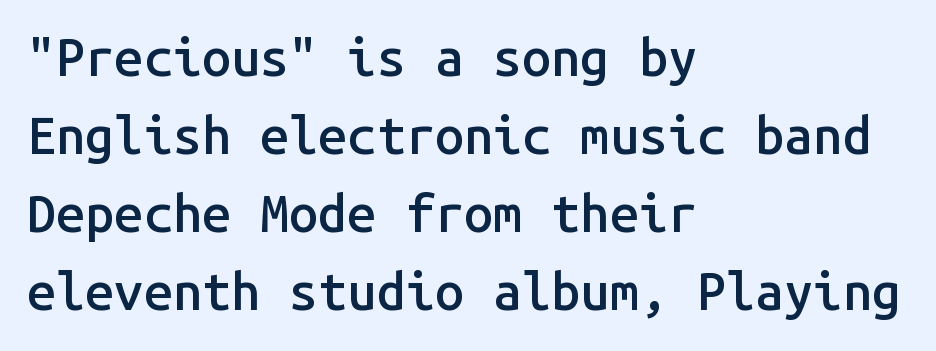
Q: Is the text bold? A: Semi-bold.
Q: Is the text italic (slanted)? A: No, it is upright.
Q: Is the typeface a serif or a sans-serif typeface? A: Sans-serif.
Q: Is the text underlined? A: No.
Q: How is the paragraph aligned? A: Left-aligned.
Q: Is the spacing between letters normal or unusually wide? A: Normal.
Q: Is the spacing between lines tight, normal or loose? A: Normal.
Q: Width (condensed, normal, or wide)? A: Normal.
Q: Stroke contrast? A: Low.
Q: x-height? A: Medium.
Q: Monospaced? A: Yes.
